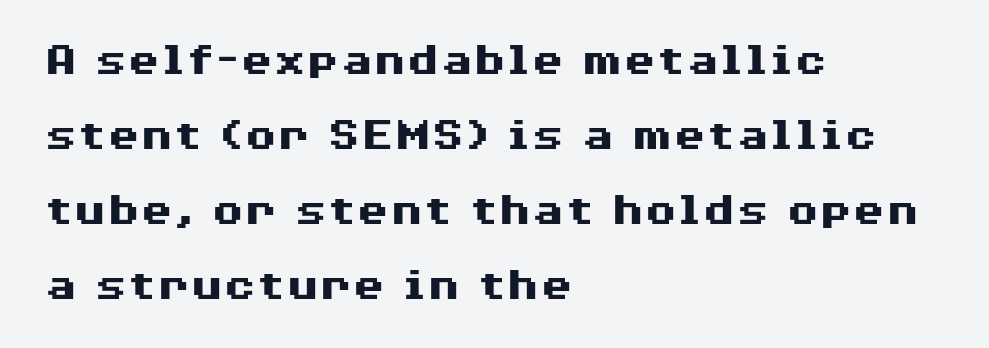
{"serif": "no", "italic": "no", "bold": "yes", "weight": "heavy", "width": "wide", "stroke_contrast": "medium", "x_height": "medium", "monospaced": "no", "underline": "no", "align": "left", "line_spacing": "normal", "line_spacing_ratio": 1.56, "letter_spacing": "normal", "letter_spacing_em": 0.0, "glyph_px": 48}
